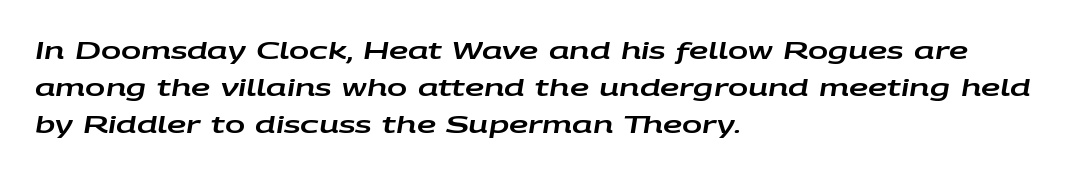
Q: Is the text italic (slanted)? A: Yes, it leans right by about 9 degrees.
Q: Is the text underlined? A: No.
Q: How is the paragraph aligned? A: Left-aligned.
Q: Is the spacing between letters normal or unusually wide? A: Normal.
Q: Is the spacing between lines tight, normal or loose? A: Normal.
